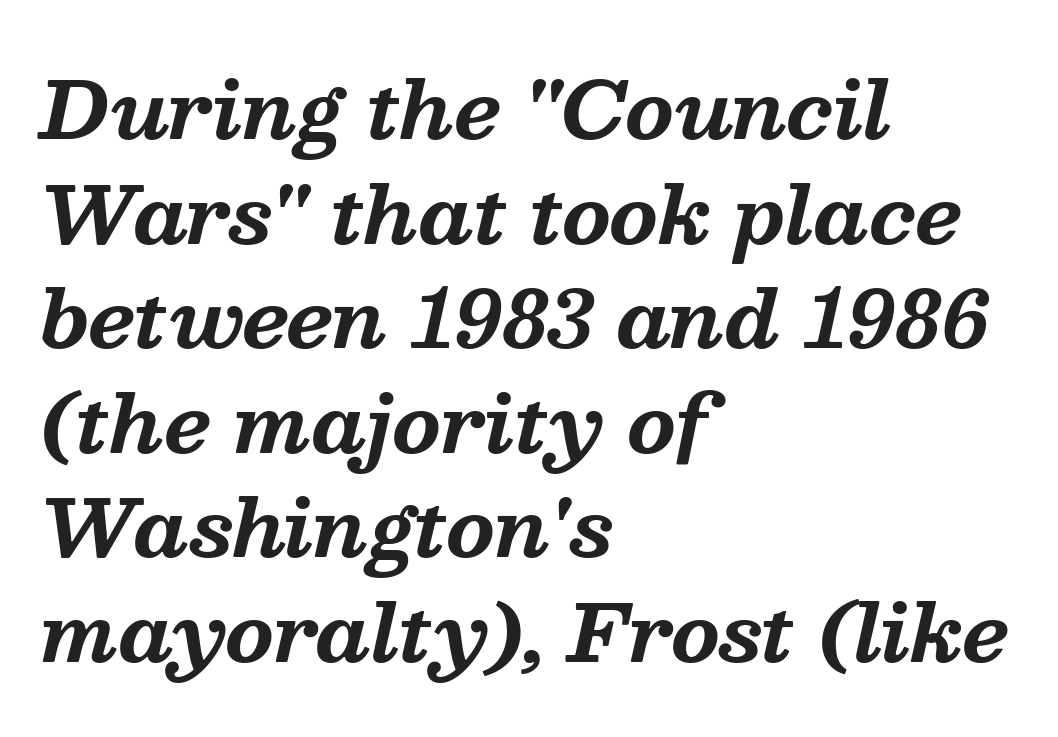
{"serif": "yes", "italic": "yes", "lean": "right", "slant_degrees": 13, "bold": "yes", "weight": "bold", "width": "normal", "stroke_contrast": "medium", "x_height": "medium", "monospaced": "no", "underline": "no", "align": "left", "line_spacing": "normal", "line_spacing_ratio": 1.34, "letter_spacing": "normal", "letter_spacing_em": 0.0, "glyph_px": 78}
